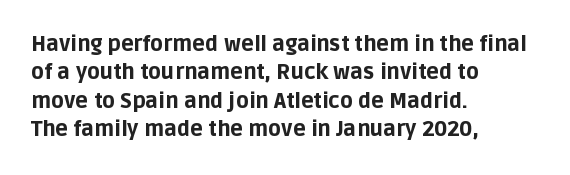
The lines in this sample share a left origin and differ only in where they stop. The block of text has a typical density, with ordinary space between rows. Posture: upright roman. The characters look thick and weighty, a clear bold. Letters rest on an invisible, unmarked baseline. There is no visible air inserted between adjacent glyphs.
